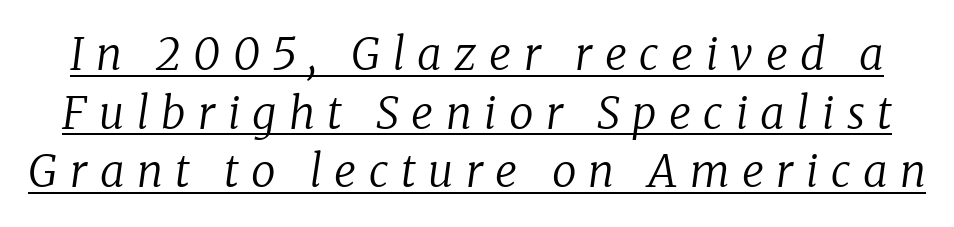
Q: Is the text bold? A: No.
Q: Is the text italic (slanted)? A: Yes, it leans right by about 8 degrees.
Q: Is the typeface a serif or a sans-serif typeface? A: Serif.
Q: Is the text underlined? A: Yes.
Q: Is the spacing between letters normal or unusually wide? A: Unusually wide.
Q: Is the spacing between lines tight, normal or loose? A: Normal.
Q: Width (condensed, normal, or wide)? A: Normal.
Q: Stroke contrast? A: Low.
Q: x-height? A: Medium.
Q: Monospaced? A: No.
